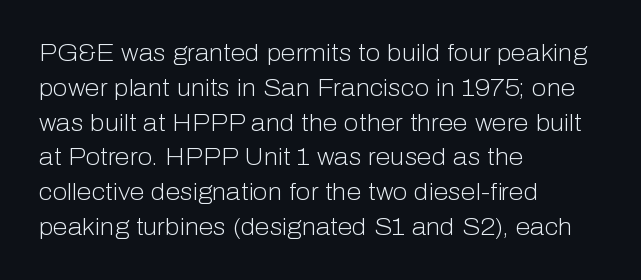
The image shows 24 px text type, upright; set left-aligned, normal line spacing (1.45x), normal letter spacing, not underlined.
